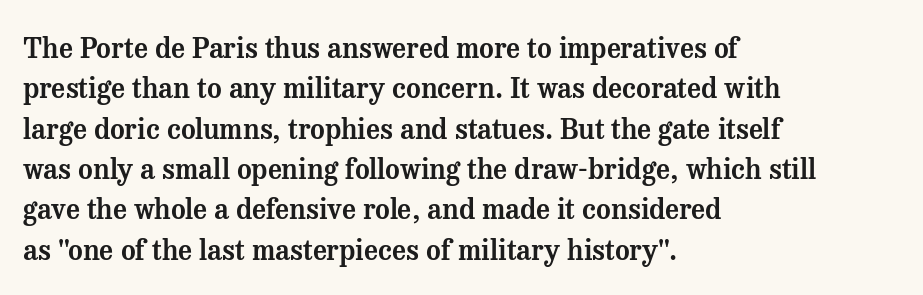
This block has exactly the height ordinary leading produces. The letters advance in unequal steps, a hallmark of proportional type. Plain, unruled lines of type. Serif or sans? Serif — the stroke terminals have little feet. Each word holds together tightly as a unit, with standard inter-letter gaps.
